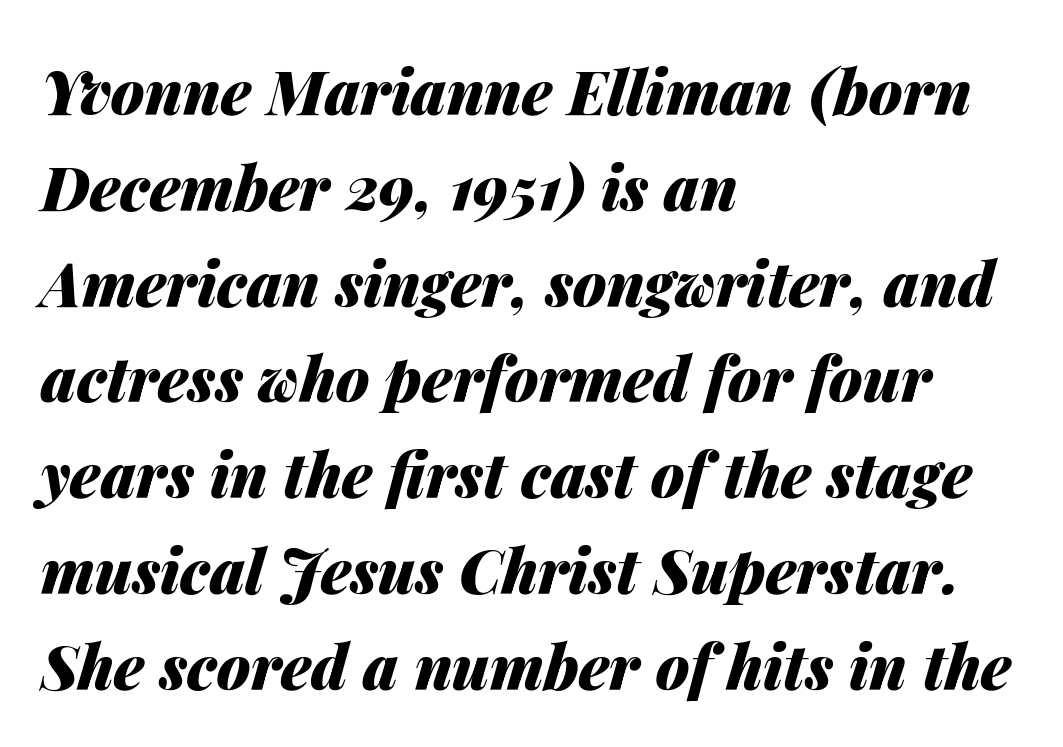
Q: Is the text bold? A: Yes.
Q: Is the text italic (slanted)? A: Yes, it leans right by about 14 degrees.
Q: Is the text underlined? A: No.
Q: How is the paragraph aligned? A: Left-aligned.
Q: Is the spacing between letters normal or unusually wide? A: Normal.
Q: Is the spacing between lines tight, normal or loose? A: Normal.
Q: Width (condensed, normal, or wide)? A: Normal.
Q: Stroke contrast? A: Medium.
Q: x-height? A: Medium.
Q: Monospaced? A: No.
